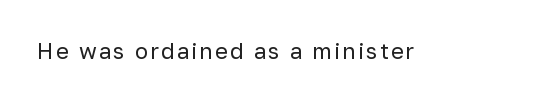
Q: Is the text bold? A: No.
Q: Is the text italic (slanted)? A: No, it is upright.
Q: Is the text underlined? A: No.
